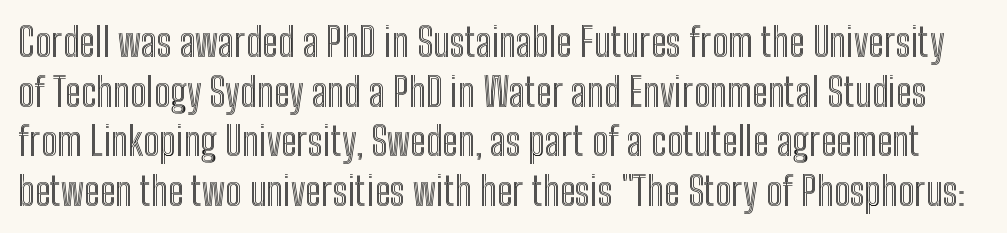
Q: Is the text italic (slanted)? A: No, it is upright.
Q: Is the text underlined? A: No.
Q: Is the spacing between letters normal or unusually wide? A: Normal.
Q: Is the spacing between lines tight, normal or loose? A: Normal.
Q: Width (condensed, normal, or wide)? A: Condensed.
Q: x-height? A: Medium.
Q: Monospaced? A: No.
